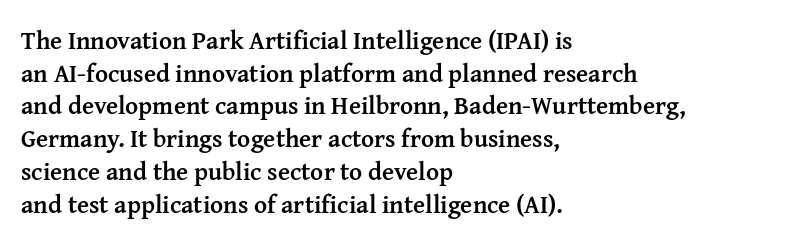
{"italic": "no", "bold": "yes", "underline": "no", "align": "left", "line_spacing": "normal", "line_spacing_ratio": 1.31, "letter_spacing": "normal", "letter_spacing_em": 0.0, "glyph_px": 25}
